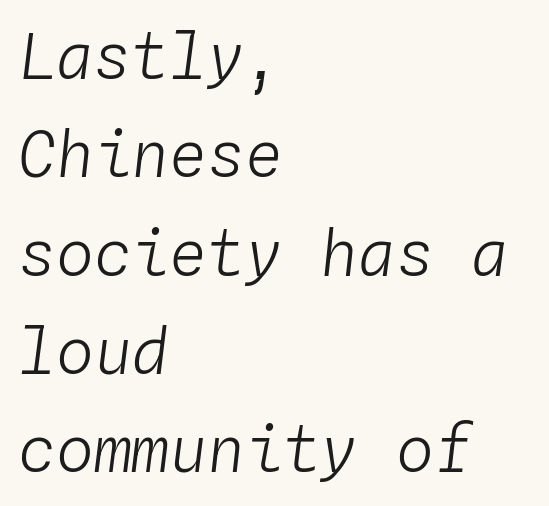
{"italic": "yes", "lean": "right", "slant_degrees": 4, "bold": "no", "weight": "light", "width": "normal", "stroke_contrast": "low", "x_height": "medium", "monospaced": "yes", "underline": "no", "align": "left", "line_spacing": "normal", "line_spacing_ratio": 1.56, "letter_spacing": "normal", "letter_spacing_em": 0.0, "glyph_px": 63}
